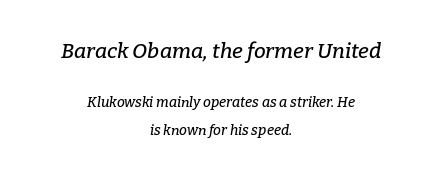
{"italic": "yes", "lean": "right", "slant_degrees": 9, "underline": "no", "align": "center", "line_spacing": "loose", "line_spacing_ratio": 1.98, "letter_spacing": "normal", "letter_spacing_em": 0.0, "larger_block": "first", "size_ratio": 1.5, "glyph_px": 21}
